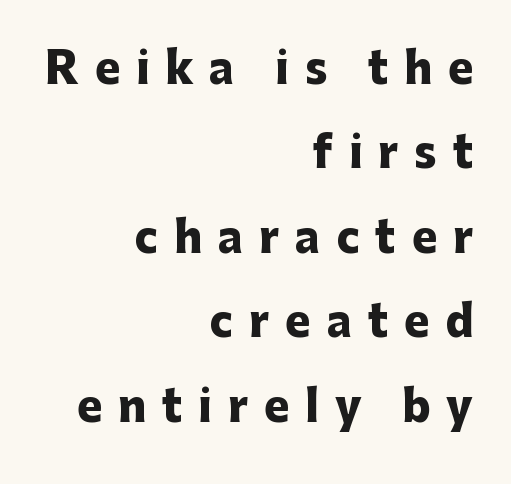
Does the leading feel generous? Absolutely, it's lavish. Glyph-to-glyph distance is far greater than everyday printed text. Chunky letters — that's bold for sure. The setting favours the right margin, as signatures and pull-quotes sometimes do. Italic? Not at all — the glyphs are vertical. Letterform terminals end flat and unadorned throughout the passage.
